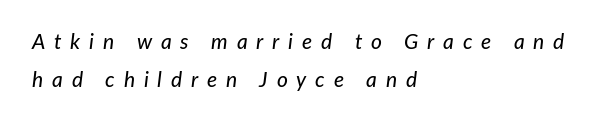
{"italic": "yes", "lean": "right", "slant_degrees": 7, "underline": "no", "align": "left", "line_spacing_ratio": 1.81, "letter_spacing": "wide", "letter_spacing_em": 0.42, "glyph_px": 21}
